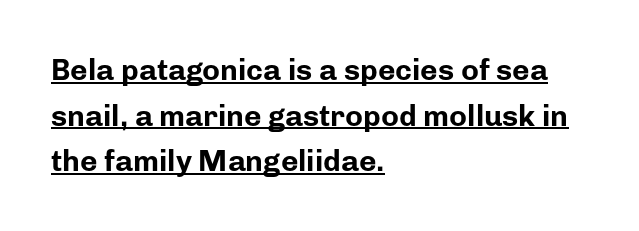
Q: Is the text bold? A: Yes.
Q: Is the text italic (slanted)? A: No, it is upright.
Q: Is the typeface a serif or a sans-serif typeface? A: Sans-serif.
Q: Is the text underlined? A: Yes.
Q: How is the paragraph aligned? A: Left-aligned.
Q: Is the spacing between letters normal or unusually wide? A: Normal.
Q: Is the spacing between lines tight, normal or loose? A: Normal.
Q: Width (condensed, normal, or wide)? A: Normal.
Q: Stroke contrast? A: Low.
Q: x-height? A: Medium.
Q: Monospaced? A: No.
